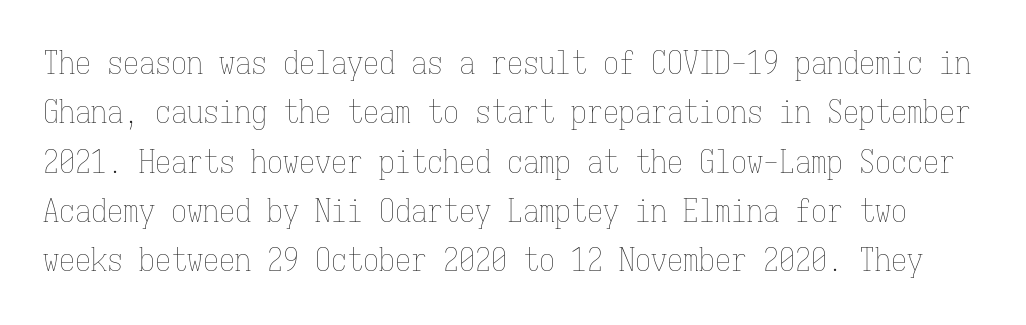
Q: Is the text bold? A: No.
Q: Is the text italic (slanted)? A: No, it is upright.
Q: Is the text underlined? A: No.
Q: Is the spacing between letters normal or unusually wide? A: Normal.
Q: Is the spacing between lines tight, normal or loose? A: Normal.
Q: Width (condensed, normal, or wide)? A: Condensed.
Q: Stroke contrast? A: Low.
Q: x-height? A: Medium.
Q: Monospaced? A: Yes.
